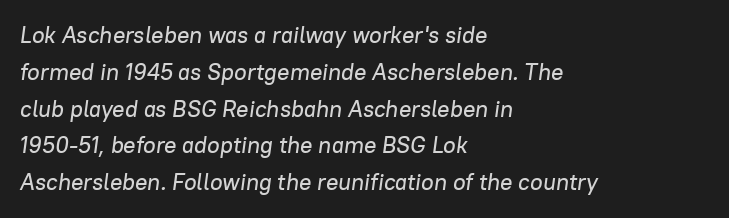
Q: Is the text italic (slanted)? A: Yes, it leans right by about 8 degrees.
Q: Is the text underlined? A: No.
Q: How is the paragraph aligned? A: Left-aligned.
Q: Is the spacing between letters normal or unusually wide? A: Normal.
Q: Is the spacing between lines tight, normal or loose? A: Normal.
